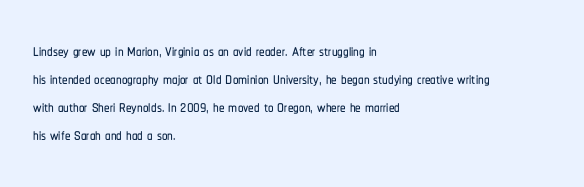
In terms of leading, this rendering sits right in the middle. Do the letters lean? They stand straight. These lines stack with their left ends in a neat column. The zone under the glyphs is completely vacant. The letters sit at their default tracking, neither squeezed nor spread.
